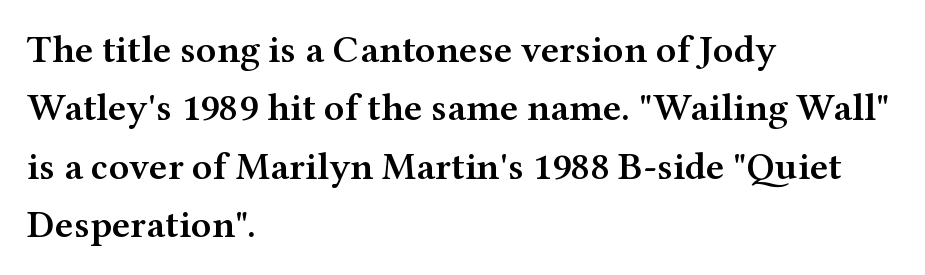
In terms of weight, the rendering is demibold, just under bold. Spacing verdict: proportional, widths tailored to each character. Does the copy run flush right? No — it runs flush left. Interline gaps are of average width in this sample. Check the space under the baseline: it is left empty. I'd call this a serif setting — the letters wear small feet.
